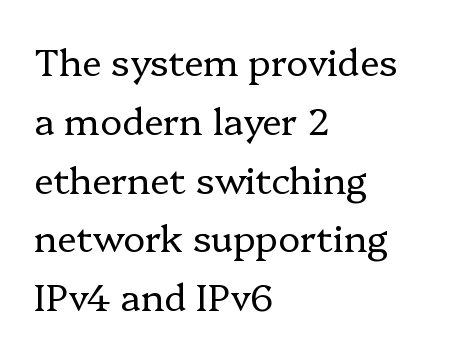
The image shows 37 px regular-weight serif type, upright; set left-aligned, normal line spacing (1.59x), normal letter spacing, not underlined; low stroke contrast and a medium x-height.
